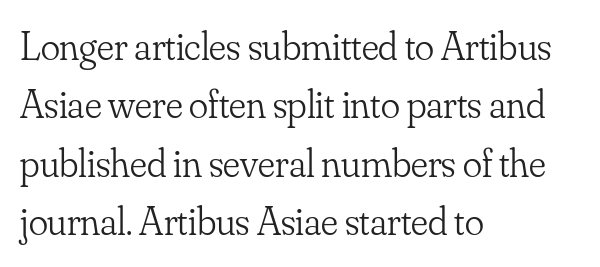
The image shows 40 px light serif type, upright; set left-aligned, normal line spacing (1.46x), normal letter spacing, not underlined; low stroke contrast and a small x-height.
